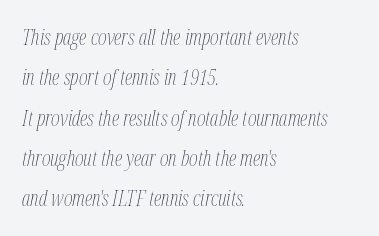
{"italic": "yes", "lean": "right", "slant_degrees": 12, "bold": "no", "underline": "no", "align": "left", "line_spacing": "loose", "line_spacing_ratio": 1.92, "letter_spacing": "normal", "letter_spacing_em": 0.0, "glyph_px": 21}
